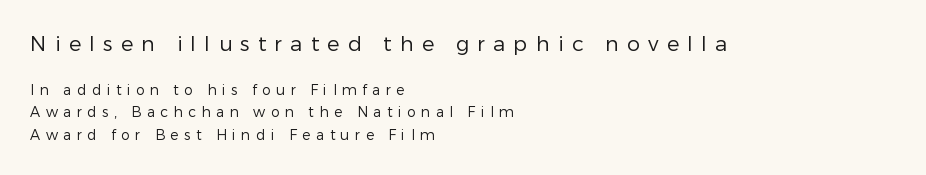
{"italic": "no", "bold": "no", "underline": "no", "align": "left", "line_spacing": "normal", "line_spacing_ratio": 1.62, "letter_spacing": "wide", "letter_spacing_em": 0.39, "larger_block": "first", "size_ratio": 1.5, "glyph_px": 21}
